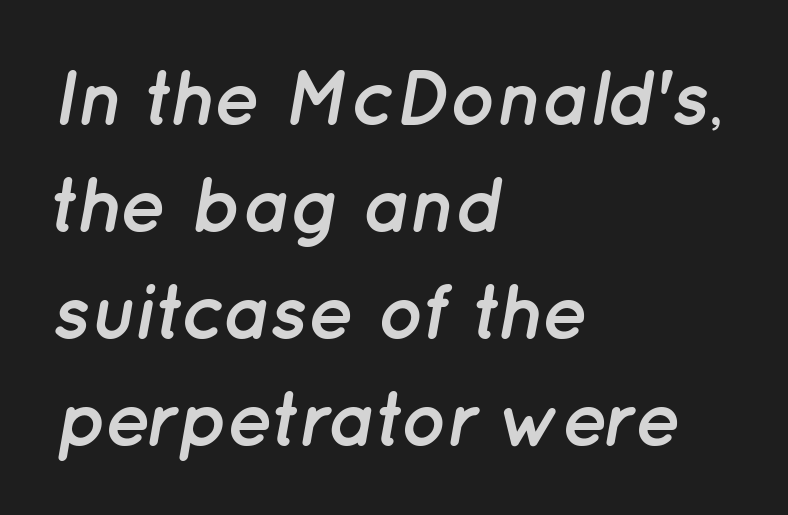
Between one letter and the next there's only the usual sliver of space. Quick note: interline space is typical. The axis of the letterforms is tilted away from vertical. Think of a printed novel: that variable character pitch is what you see here. What weight is shown? A full bold with thick strokes. Casual observation: everything's shoved over to the left.
